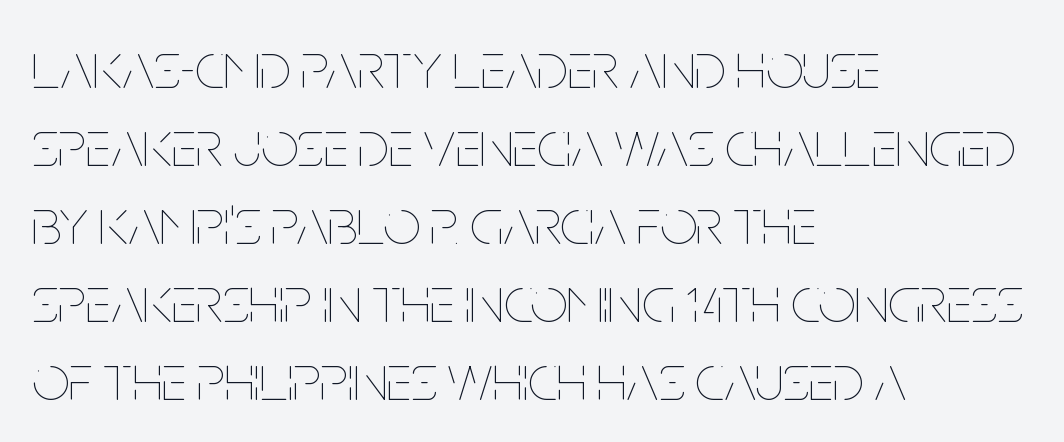
{"italic": "no", "bold": "no", "weight": "thin", "width": "condensed", "stroke_contrast": "low", "x_height": "large", "monospaced": "no", "underline": "no", "align": "left", "line_spacing_ratio": 1.2, "letter_spacing": "normal", "letter_spacing_em": 0.0, "glyph_px": 65}
